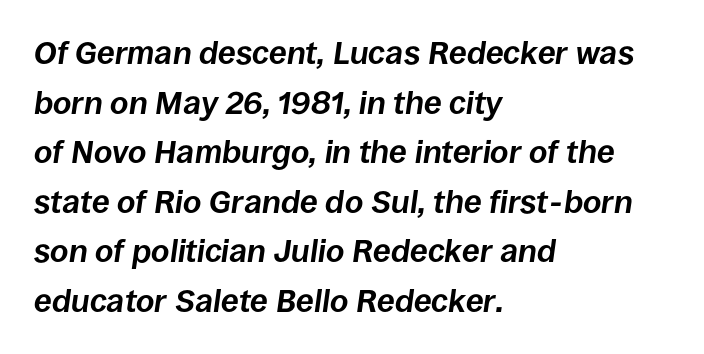
The image shows 32 px bold type, italic (leaning right); set left-aligned, normal line spacing (1.55x), normal letter spacing, not underlined; low stroke contrast and a large x-height.
